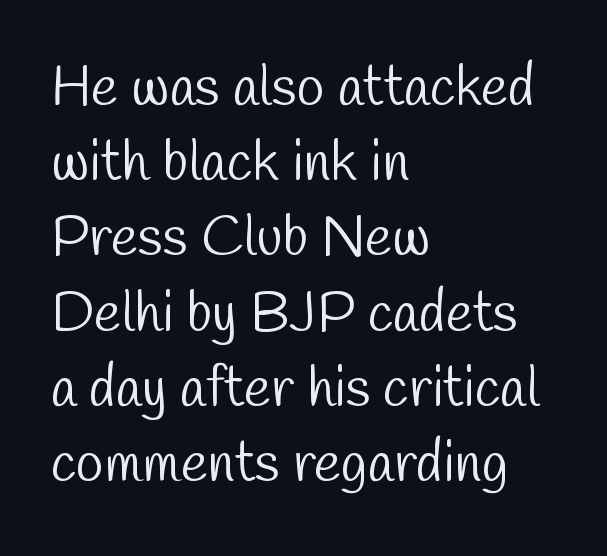
{"serif": "no", "bold": "no", "weight": "light", "width": "condensed", "stroke_contrast": "low", "x_height": "medium", "monospaced": "no", "underline": "no", "align": "left", "line_spacing": "normal", "line_spacing_ratio": 1.32, "letter_spacing": "normal", "letter_spacing_em": 0.0, "glyph_px": 57}
